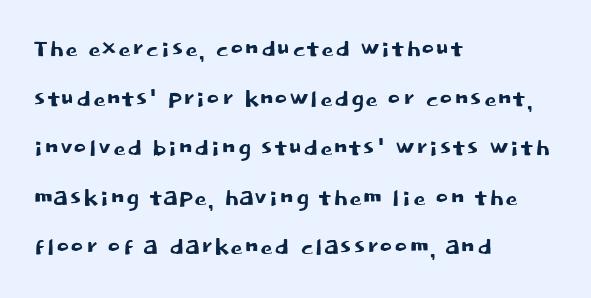
{"serif": "no", "italic": "no", "width": "normal", "stroke_contrast": "low", "x_height": "large", "monospaced": "no", "underline": "no", "align": "left", "line_spacing": "normal", "line_spacing_ratio": 1.55, "letter_spacing": "normal", "letter_spacing_em": 0.0, "glyph_px": 32}
